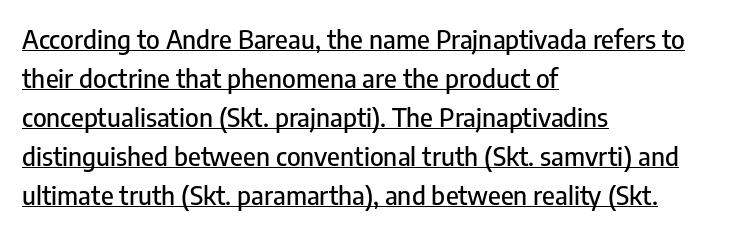
Visually the block forms a straight wall on the left and a jagged coastline on the right. Leading: standard. Is the letter spacing exaggerated? No — it looks like the ordinary default. These lines were composed using upright roman letters.
